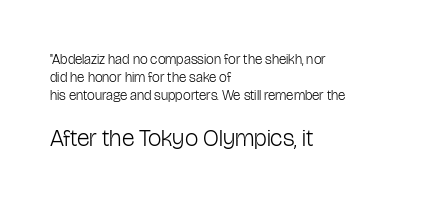
{"italic": "no", "bold": "no", "underline": "no", "align": "left", "line_spacing": "normal", "line_spacing_ratio": 1.29, "letter_spacing": "normal", "letter_spacing_em": 0.0, "larger_block": "second", "size_ratio": 1.71, "glyph_px": 24}
